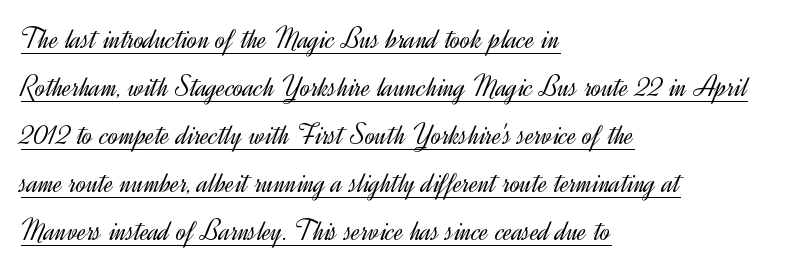
{"serif": "no", "bold": "no", "weight": "light", "width": "normal", "x_height": "small", "monospaced": "no", "underline": "yes", "align": "left", "line_spacing": "normal", "line_spacing_ratio": 1.6, "letter_spacing": "normal", "letter_spacing_em": 0.0, "glyph_px": 30}
